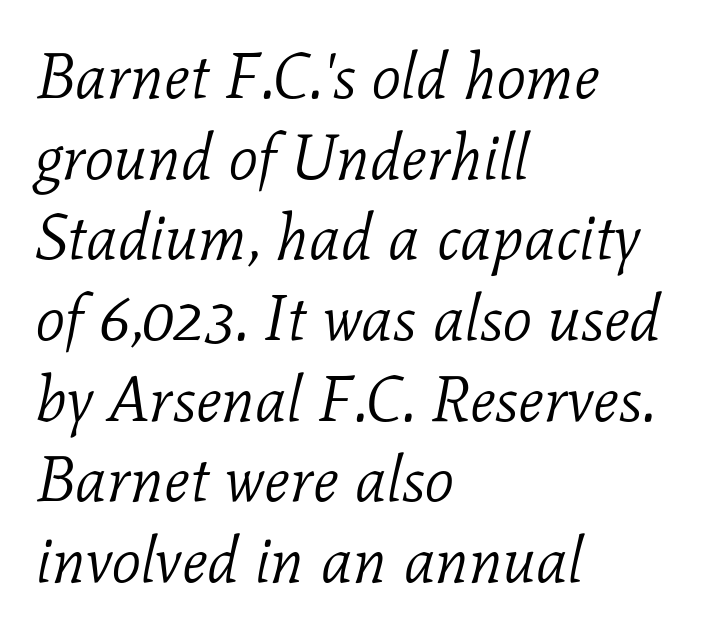
{"serif": "yes", "italic": "yes", "lean": "right", "slant_degrees": 11, "bold": "no", "weight": "light", "width": "normal", "stroke_contrast": "low", "x_height": "medium", "monospaced": "no", "underline": "no", "align": "left", "line_spacing": "normal", "line_spacing_ratio": 1.26, "letter_spacing": "normal", "letter_spacing_em": 0.0, "glyph_px": 64}
